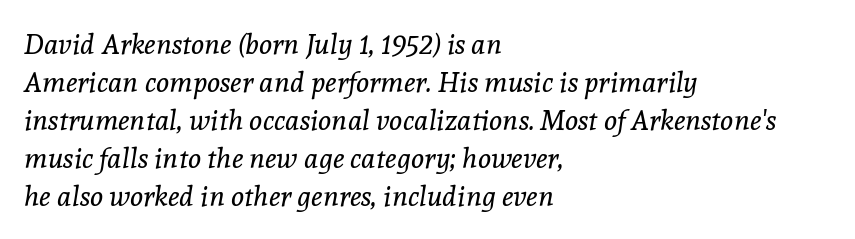
Tracking value appears to be zero — textbook default spacing. Note the varied advance widths — an 'i' is clearly narrower than an 'm'. The lines are quadded left. A bare baseline throughout the passage. Look at the bottom of the vertical strokes: they flare into serifs here. The specimen reads as italic at a glance.
